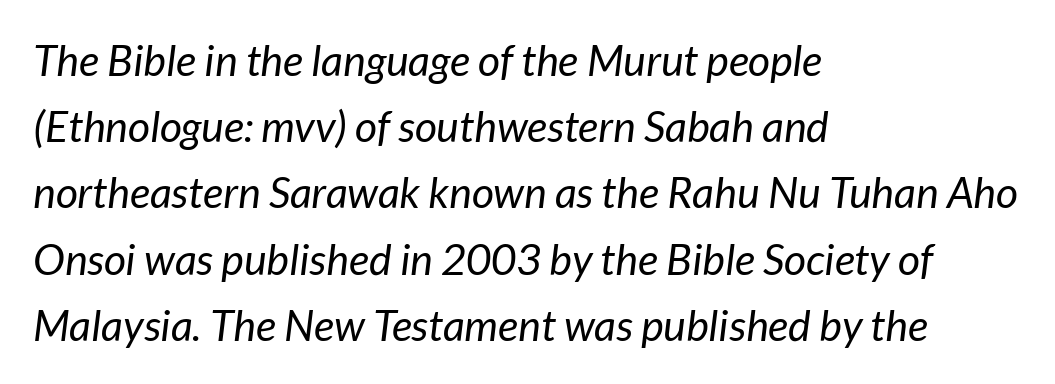
{"italic": "yes", "lean": "right", "slant_degrees": 7, "bold": "no", "weight": "regular", "width": "normal", "stroke_contrast": "low", "x_height": "medium", "monospaced": "no", "underline": "no", "align": "left", "line_spacing": "normal", "line_spacing_ratio": 1.54, "letter_spacing": "normal", "letter_spacing_em": 0.0, "glyph_px": 43}
